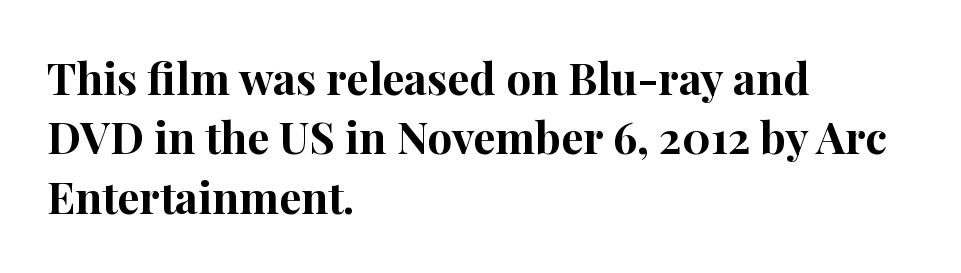
Q: Is the text bold? A: Yes.
Q: Is the text italic (slanted)? A: No, it is upright.
Q: Is the typeface a serif or a sans-serif typeface? A: Serif.
Q: Is the text underlined? A: No.
Q: How is the paragraph aligned? A: Left-aligned.
Q: Is the spacing between letters normal or unusually wide? A: Normal.
Q: Is the spacing between lines tight, normal or loose? A: Normal.
Q: Width (condensed, normal, or wide)? A: Normal.
Q: Stroke contrast? A: High.
Q: x-height? A: Medium.
Q: Monospaced? A: No.
